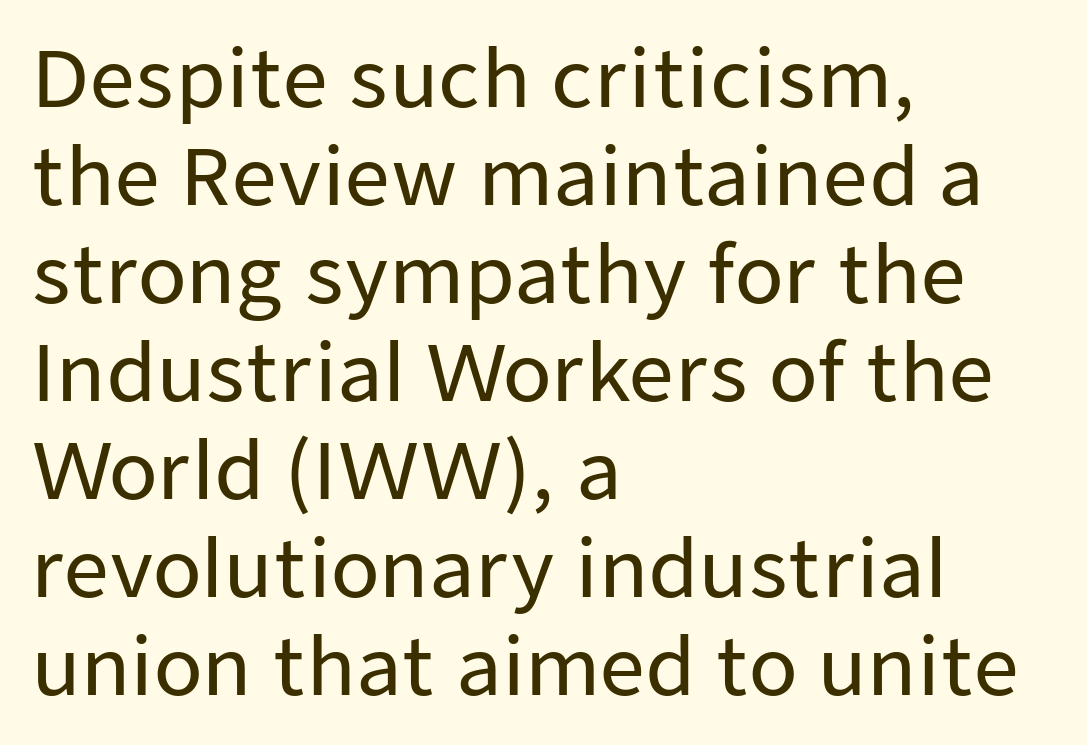
Q: Is the text italic (slanted)? A: No, it is upright.
Q: Is the typeface a serif or a sans-serif typeface? A: Sans-serif.
Q: Is the text underlined? A: No.
Q: How is the paragraph aligned? A: Left-aligned.
Q: Is the spacing between letters normal or unusually wide? A: Normal.
Q: Width (condensed, normal, or wide)? A: Normal.
Q: Stroke contrast? A: Low.
Q: x-height? A: Medium.
Q: Monospaced? A: No.
